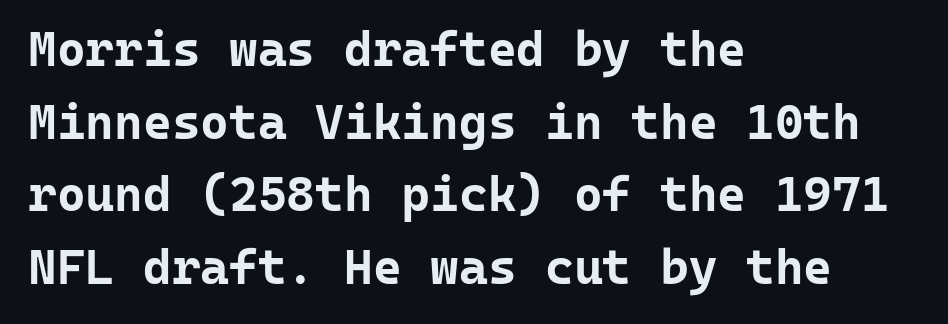
{"serif": "no", "italic": "no", "bold": "yes", "weight": "bold", "width": "normal", "stroke_contrast": "low", "x_height": "medium", "monospaced": "yes", "underline": "no", "align": "left", "line_spacing": "normal", "line_spacing_ratio": 1.48, "letter_spacing": "normal", "letter_spacing_em": 0.0, "glyph_px": 49}
